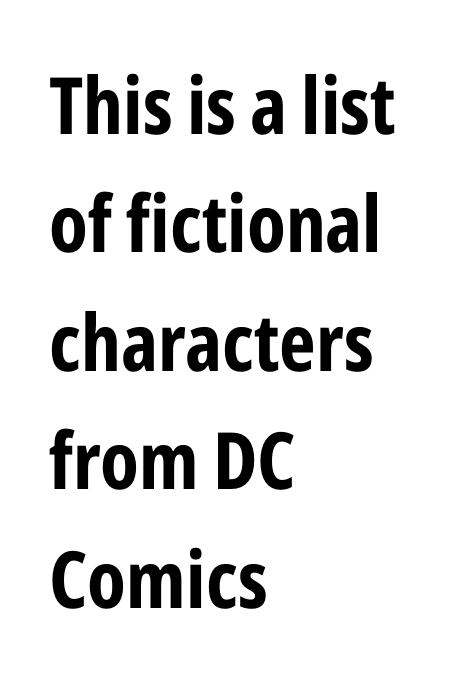
The image shows 79 px bold, condensed sans-serif type, upright; set left-aligned, normal line spacing (1.5x), normal letter spacing, not underlined; low stroke contrast and a medium x-height.
